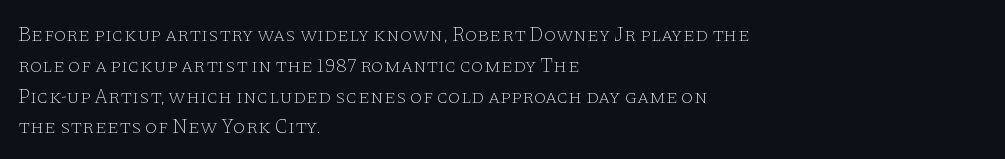
The image shows 20 px text type, upright; set left-aligned, normal line spacing (1.54x), normal letter spacing, not underlined.
